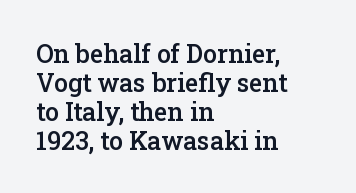
Students, note that the glyphs here touch the page at normal intervals. The rag falls on the right side of this text block. Decoration check: the copy has no underline. The letters stand upright; this is a roman face. Typographic density is moderately raised because the face is semibold.
